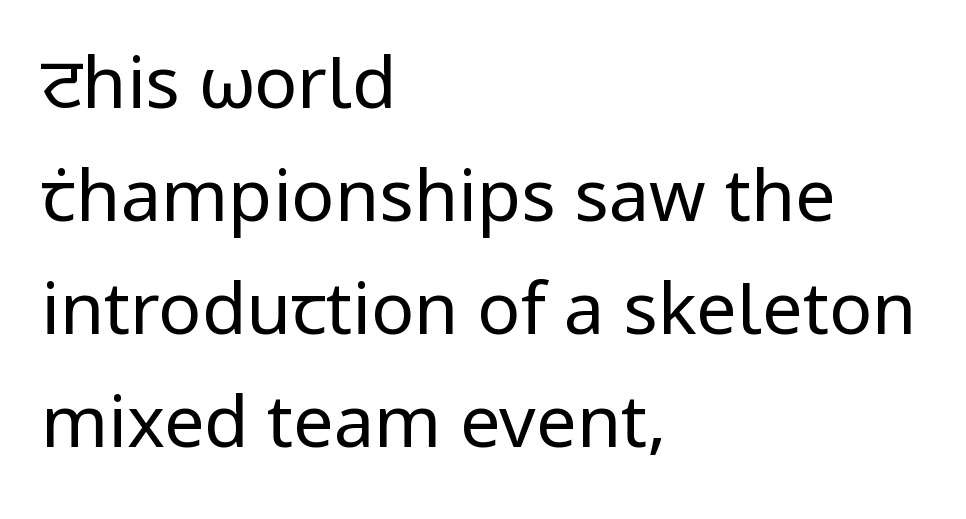
Q: Is the text bold? A: No.
Q: Is the text italic (slanted)? A: No, it is upright.
Q: Is the typeface a serif or a sans-serif typeface? A: Sans-serif.
Q: Is the text underlined? A: No.
Q: How is the paragraph aligned? A: Left-aligned.
Q: Is the spacing between letters normal or unusually wide? A: Normal.
Q: Is the spacing between lines tight, normal or loose? A: Normal.
Q: Width (condensed, normal, or wide)? A: Normal.
Q: Stroke contrast? A: Low.
Q: x-height? A: Medium.
Q: Monospaced? A: No.
